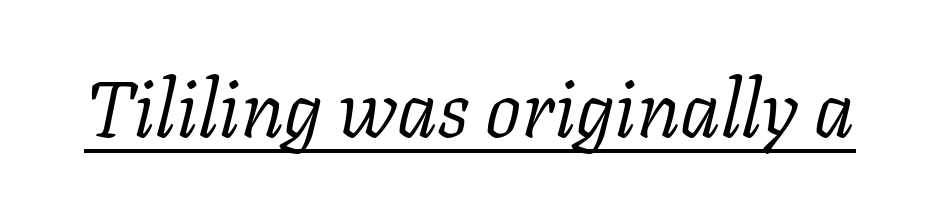
The image shows 80 px light serif type, italic (leaning right); set normal letter spacing, underlined; low stroke contrast and a medium x-height.
